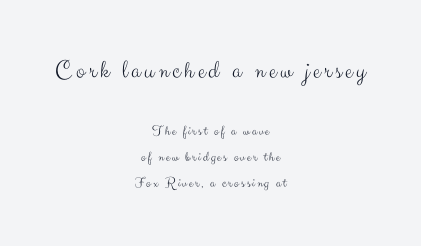
Q: Is the text bold? A: No.
Q: Is the text italic (slanted)? A: Yes.
Q: Is the text underlined? A: No.
Q: How is the paragraph aligned? A: Centered.
Q: Which block of text is set in a larger size, the first (top) or the second (bottom)? A: The first (top) one.
